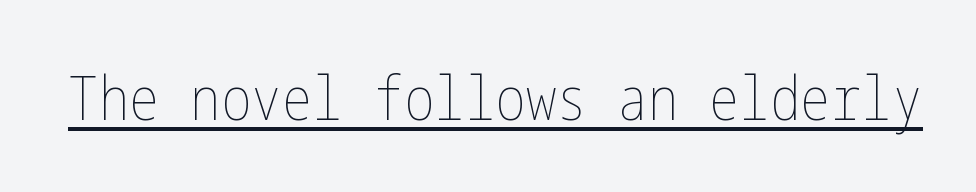
The image shows 61 px thin, condensed type, upright; set normal letter spacing, underlined; low stroke contrast and a medium x-height.
